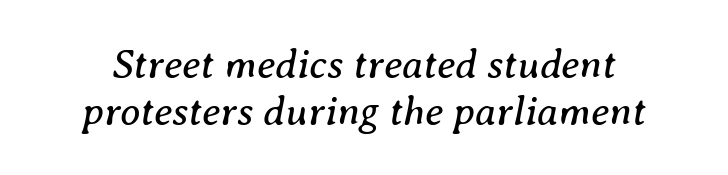
{"serif": "yes", "italic": "yes", "lean": "right", "slant_degrees": 8, "bold": "no", "weight": "regular", "width": "normal", "stroke_contrast": "medium", "x_height": "medium", "monospaced": "no", "underline": "no", "line_spacing": "tight", "line_spacing_ratio": 1.14, "letter_spacing": "normal", "letter_spacing_em": 0.0, "glyph_px": 41}
